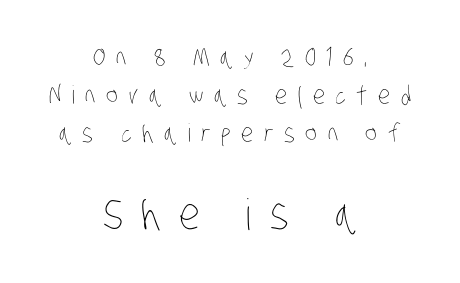
The image shows 43 px thin, condensed type; set centered, normal line spacing (1.52x), unusually wide letter spacing (+0.42 em), not underlined; the second (bottom) block is 1.72x larger; low stroke contrast and a large x-height.
